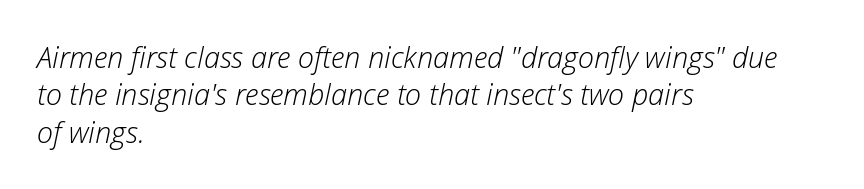
{"italic": "yes", "lean": "right", "slant_degrees": 12, "bold": "no", "weight": "light", "width": "normal", "stroke_contrast": "low", "x_height": "medium", "monospaced": "no", "underline": "no", "align": "left", "line_spacing": "normal", "line_spacing_ratio": 1.29, "letter_spacing": "normal", "letter_spacing_em": 0.0, "glyph_px": 29}
